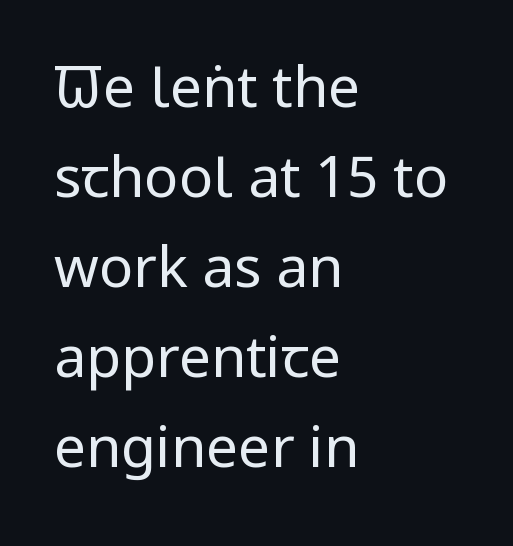
Q: Is the text bold? A: No.
Q: Is the text italic (slanted)? A: No, it is upright.
Q: Is the typeface a serif or a sans-serif typeface? A: Sans-serif.
Q: Is the text underlined? A: No.
Q: How is the paragraph aligned? A: Left-aligned.
Q: Is the spacing between letters normal or unusually wide? A: Normal.
Q: Is the spacing between lines tight, normal or loose? A: Normal.
Q: Width (condensed, normal, or wide)? A: Condensed.
Q: Stroke contrast? A: Low.
Q: x-height? A: Large.
Q: Monospaced? A: No.
